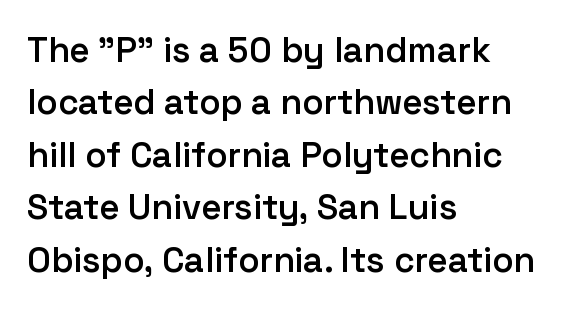
Q: Is the text bold? A: Semi-bold.
Q: Is the text italic (slanted)? A: No, it is upright.
Q: Is the typeface a serif or a sans-serif typeface? A: Sans-serif.
Q: Is the text underlined? A: No.
Q: How is the paragraph aligned? A: Left-aligned.
Q: Is the spacing between letters normal or unusually wide? A: Normal.
Q: Is the spacing between lines tight, normal or loose? A: Normal.
Q: Width (condensed, normal, or wide)? A: Normal.
Q: Stroke contrast? A: Low.
Q: x-height? A: Medium.
Q: Monospaced? A: No.
